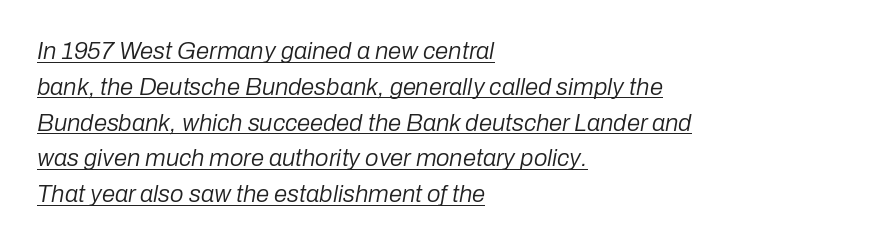
The image shows 24 px text type, italic (leaning right); set left-aligned, normal line spacing (1.49x), normal letter spacing, underlined.
